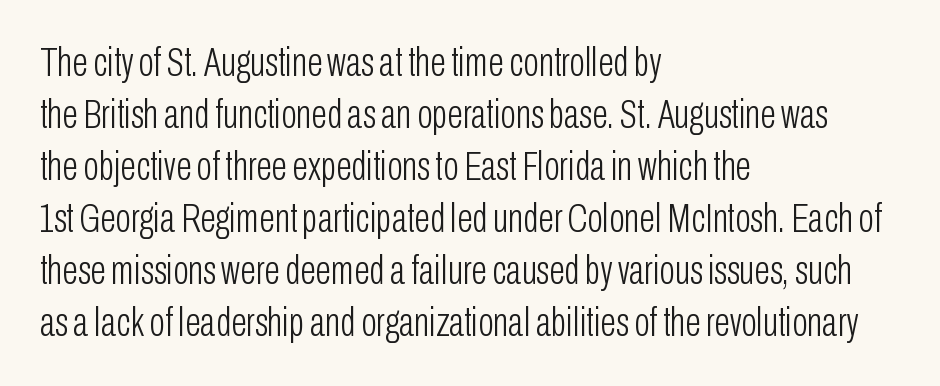
{"serif": "no", "italic": "no", "bold": "no", "weight": "light", "width": "condensed", "stroke_contrast": "low", "x_height": "medium", "monospaced": "no", "underline": "no", "align": "left", "line_spacing": "normal", "line_spacing_ratio": 1.27, "letter_spacing": "normal", "letter_spacing_em": 0.0, "glyph_px": 41}
